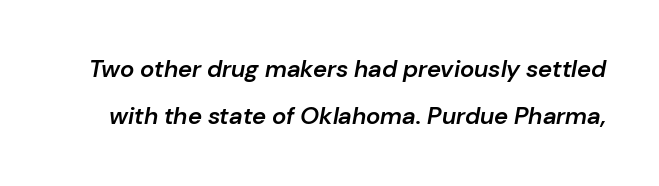
{"italic": "yes", "lean": "right", "slant_degrees": 10, "bold": "semi", "underline": "no", "line_spacing": "loose", "line_spacing_ratio": 1.97, "letter_spacing": "normal", "letter_spacing_em": 0.0, "glyph_px": 24}
